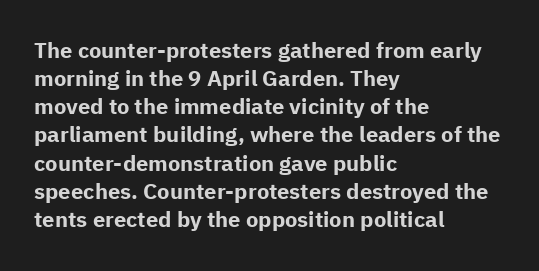
The image shows 22 px bold type, upright; set left-aligned, normal line spacing (1.28x), normal letter spacing, not underlined.
